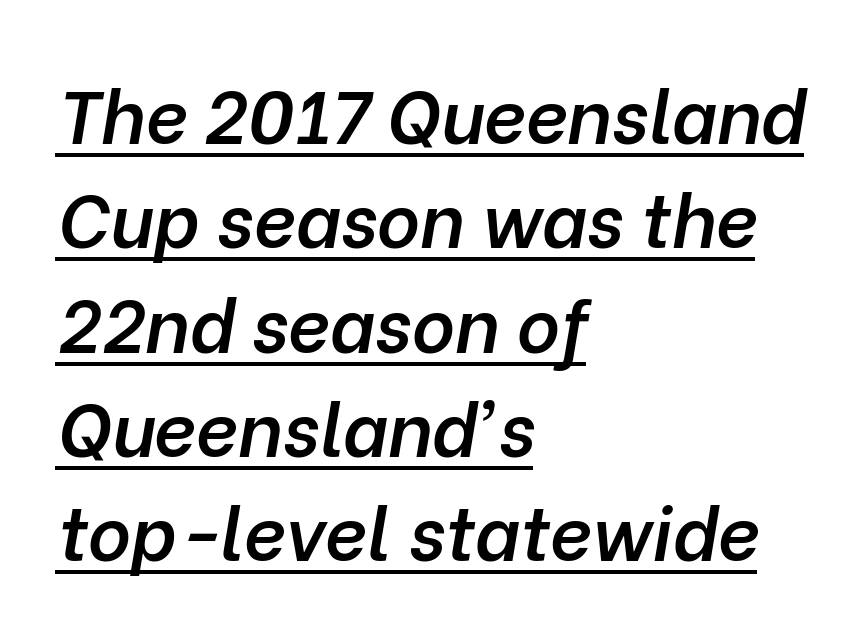
{"italic": "yes", "lean": "right", "slant_degrees": 10, "bold": "semi", "weight": "semibold", "width": "normal", "stroke_contrast": "low", "x_height": "medium", "monospaced": "no", "underline": "yes", "align": "left", "line_spacing": "normal", "line_spacing_ratio": 1.41, "letter_spacing": "normal", "letter_spacing_em": 0.0, "glyph_px": 74}
